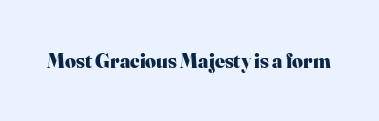
The image shows 21 px bold type, upright; set normal letter spacing, not underlined.
